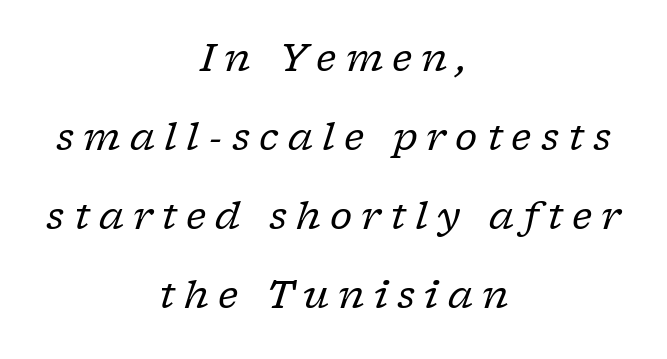
The image shows 38 px regular-weight serif type, italic (leaning right); set centered, loose line spacing (2.08x), unusually wide letter spacing (+0.24 em), not underlined; low stroke contrast and a medium x-height.
